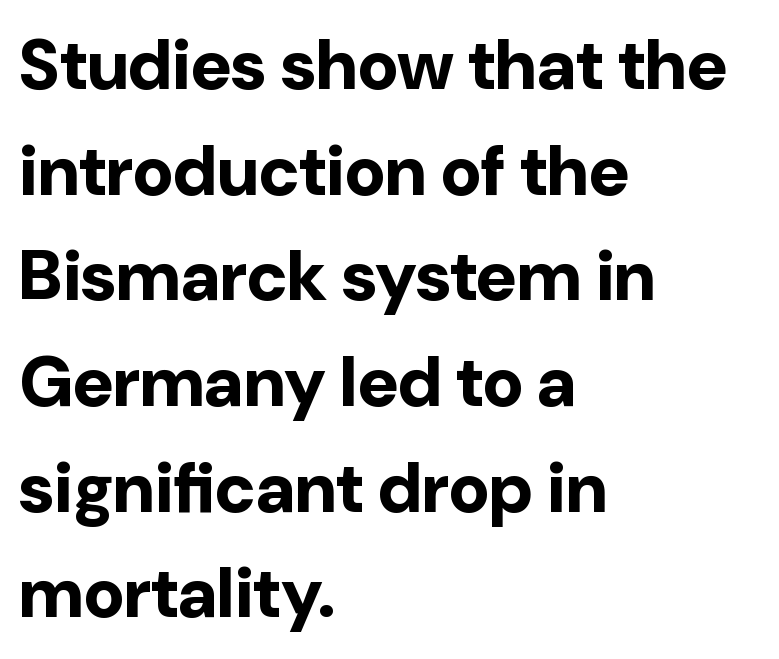
Leading matches the norm, producing a regular column. Plenty of ink on the page — the face is bold. The rag falls on the right side of this text block. Note: no serifs on the glyphs. You could not count columns in this text — the font is proportionally spaced.
